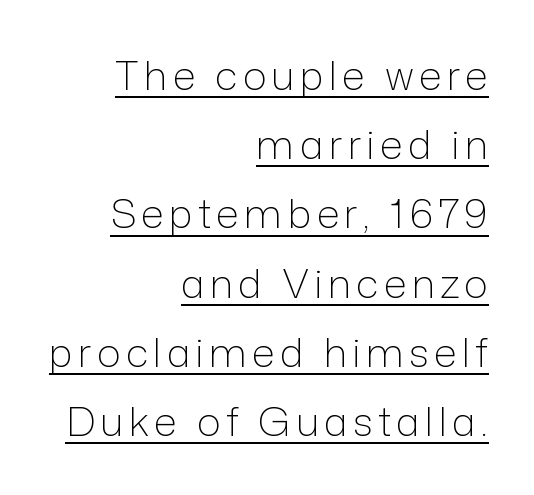
Tall strokes in this sample are plumb rather than angled. The rendering uses the underline text-decoration. Line ends are locked; line starts wander. Stroke mass is kept to a normal reading level or below. The characters display no serif detailing; their extremities are plain. This sample has the flowing, uneven cadence of proportional lettering.
